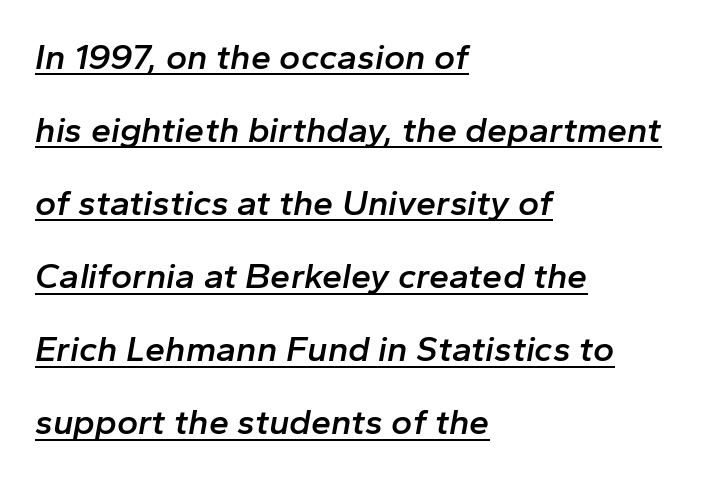
Q: Is the text bold? A: Semi-bold.
Q: Is the text italic (slanted)? A: Yes, it leans right by about 10 degrees.
Q: Is the text underlined? A: Yes.
Q: How is the paragraph aligned? A: Left-aligned.
Q: Is the spacing between letters normal or unusually wide? A: Normal.
Q: Is the spacing between lines tight, normal or loose? A: Loose.
Q: Width (condensed, normal, or wide)? A: Normal.
Q: Stroke contrast? A: Low.
Q: x-height? A: Medium.
Q: Monospaced? A: No.
